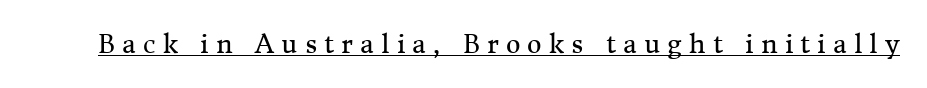
No italicization has been applied; the sample stays upright. Spacing between characters has been opened up far beyond the box default. Nothing heavy about these letters — not bold at all. You can see a thin bar hugging the bottom of the glyphs.
